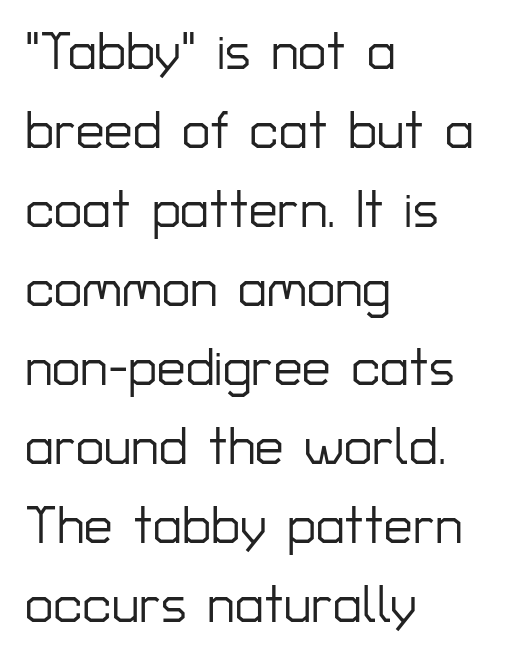
The type is set solid horizontally, with unmodified tracking. Serif or sans? Sans — the stroke terminals are bare. Words float on clear page, feet unadorned. In CSS terms this would be text-align: left. The face used here is proportionally spaced, like ordinary book or web type. Vertical spacing — default.
